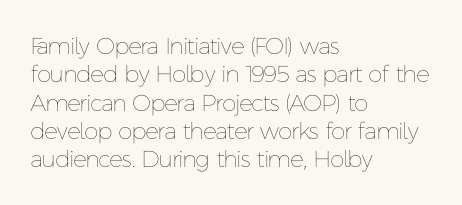
The image shows 23 px text type, upright; set left-aligned, line spacing 1.23x, normal letter spacing, not underlined.
